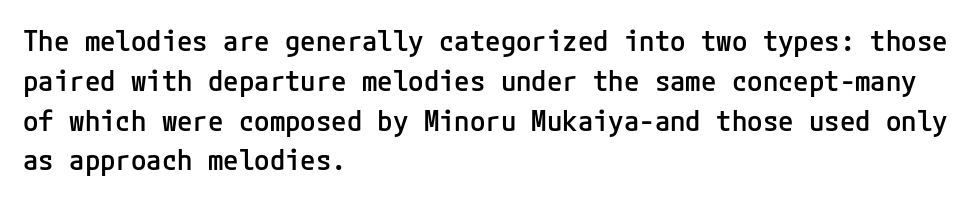
The image shows 28 px semibold sans-serif type, upright; set left-aligned, normal line spacing (1.42x), normal letter spacing, not underlined; low stroke contrast and a medium x-height.
